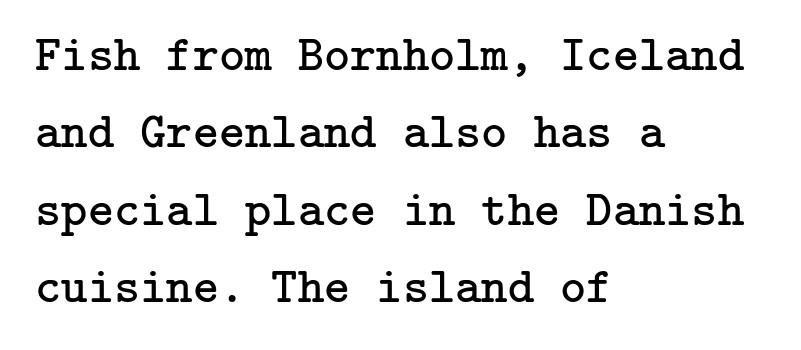
The image shows 50 px regular-weight serif type, upright; set left-aligned, normal line spacing (1.55x), normal letter spacing, not underlined; low stroke contrast and a medium x-height.
